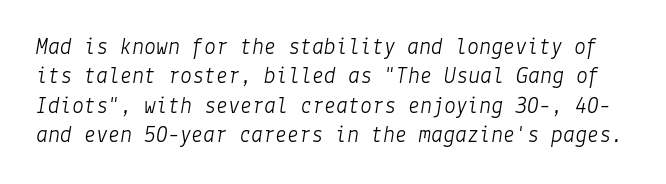
The image shows 24 px text type, italic (leaning right); set line spacing 1.22x, normal letter spacing, not underlined.
